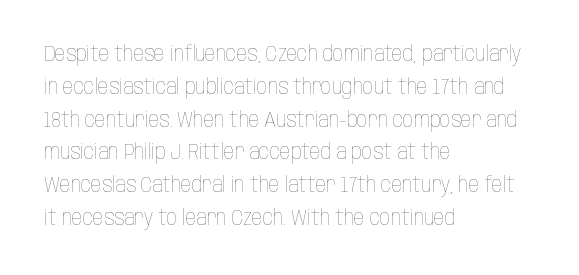
The image shows 21 px text type, upright; set left-aligned, normal line spacing (1.56x), normal letter spacing, not underlined.
